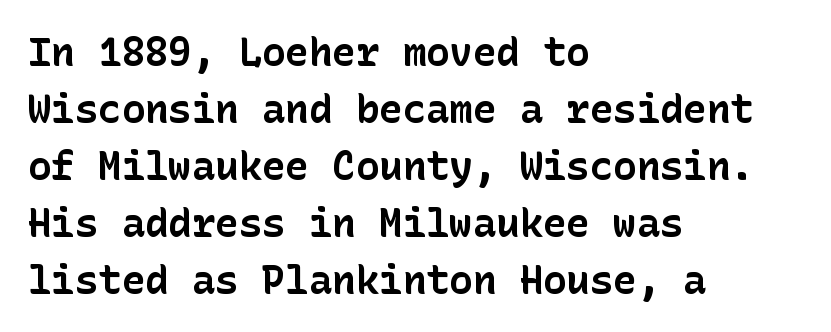
Caption: multi-line text, flush left, ragged right. A sans-serif font was chosen for this passage. A full-strength bold gives these letters their thick strokes. Anything drawn beneath the words? Only blank space.
